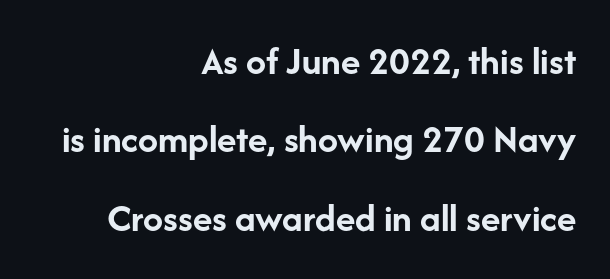
The image shows 40 px semibold sans-serif type, upright; set right-aligned, loose line spacing (1.96x), normal letter spacing, not underlined; low stroke contrast and a medium x-height.
